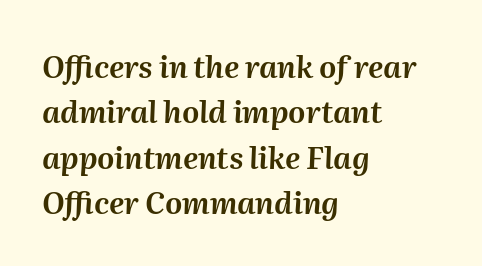
The image shows 30 px text type, italic (leaning right); set left-aligned, normal line spacing (1.51x), normal letter spacing, not underlined; medium stroke contrast and a medium x-height.
